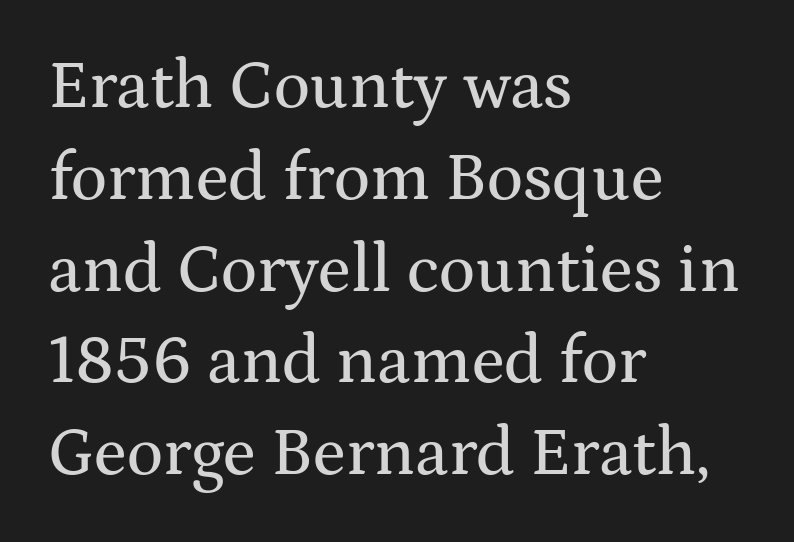
{"serif": "yes", "italic": "no", "width": "wide", "stroke_contrast": "medium", "x_height": "medium", "monospaced": "no", "underline": "no", "align": "left", "line_spacing": "normal", "line_spacing_ratio": 1.35, "letter_spacing": "normal", "letter_spacing_em": 0.0, "glyph_px": 68}
